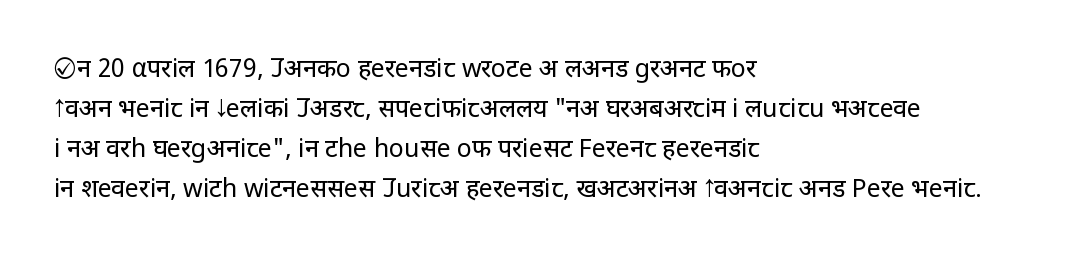
{"italic": "no", "bold": "no", "underline": "no", "align": "left", "line_spacing": "normal", "line_spacing_ratio": 1.6, "letter_spacing": "normal", "letter_spacing_em": 0.0, "glyph_px": 25}
